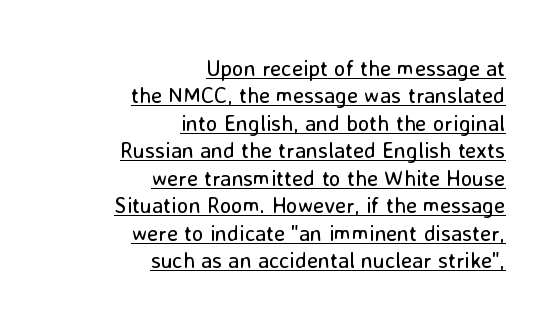
Q: Is the text bold? A: No.
Q: Is the text italic (slanted)? A: No, it is upright.
Q: Is the text underlined? A: Yes.
Q: How is the paragraph aligned? A: Right-aligned.
Q: Is the spacing between letters normal or unusually wide? A: Normal.
Q: Is the spacing between lines tight, normal or loose? A: Normal.
